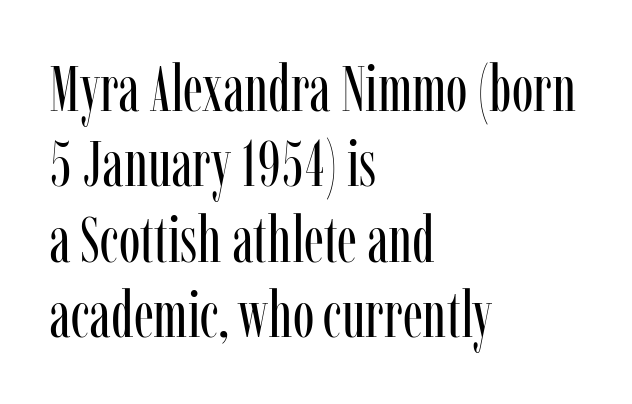
The image shows 65 px regular-weight, condensed serif type, upright; set left-aligned, line spacing 1.16x, normal letter spacing, not underlined; low stroke contrast and a medium x-height.
